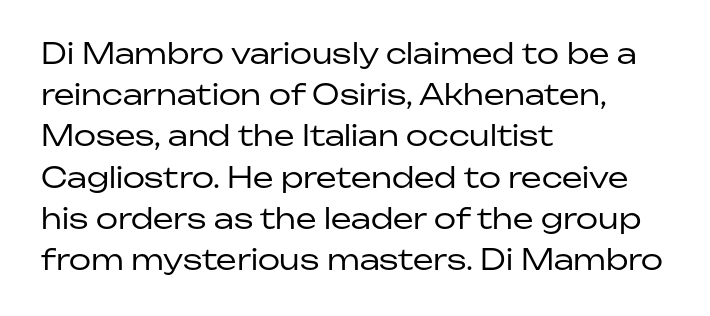
Q: Is the text bold? A: No.
Q: Is the text italic (slanted)? A: No, it is upright.
Q: Is the typeface a serif or a sans-serif typeface? A: Sans-serif.
Q: Is the text underlined? A: No.
Q: How is the paragraph aligned? A: Left-aligned.
Q: Is the spacing between letters normal or unusually wide? A: Normal.
Q: Is the spacing between lines tight, normal or loose? A: Normal.
Q: Width (condensed, normal, or wide)? A: Normal.
Q: Stroke contrast? A: Low.
Q: x-height? A: Medium.
Q: Monospaced? A: No.
